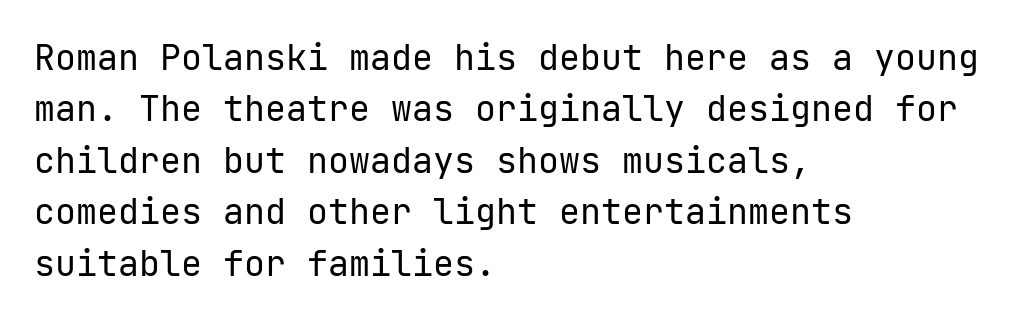
Check under the words: just untouched page. All the whitespace from short lines collects on the right. Stroke thickness stays within the range of a standard reading face or lighter. Tall strokes in this sample are plumb rather than angled. Serifs: no, the terminals of the letterforms are clean. A typesetter would call this leading conventional body-copy spacing.
